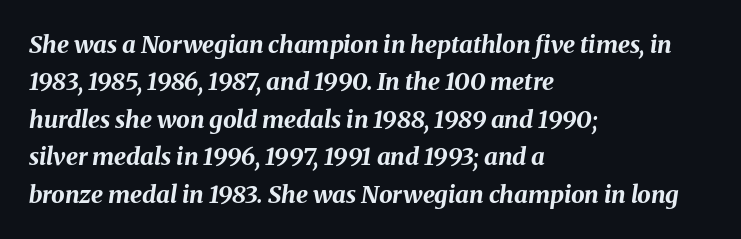
Q: Is the text bold? A: Yes.
Q: Is the text italic (slanted)? A: Yes, it leans right by about 8 degrees.
Q: Is the text underlined? A: No.
Q: How is the paragraph aligned? A: Left-aligned.
Q: Is the spacing between letters normal or unusually wide? A: Normal.
Q: Is the spacing between lines tight, normal or loose? A: Normal.
